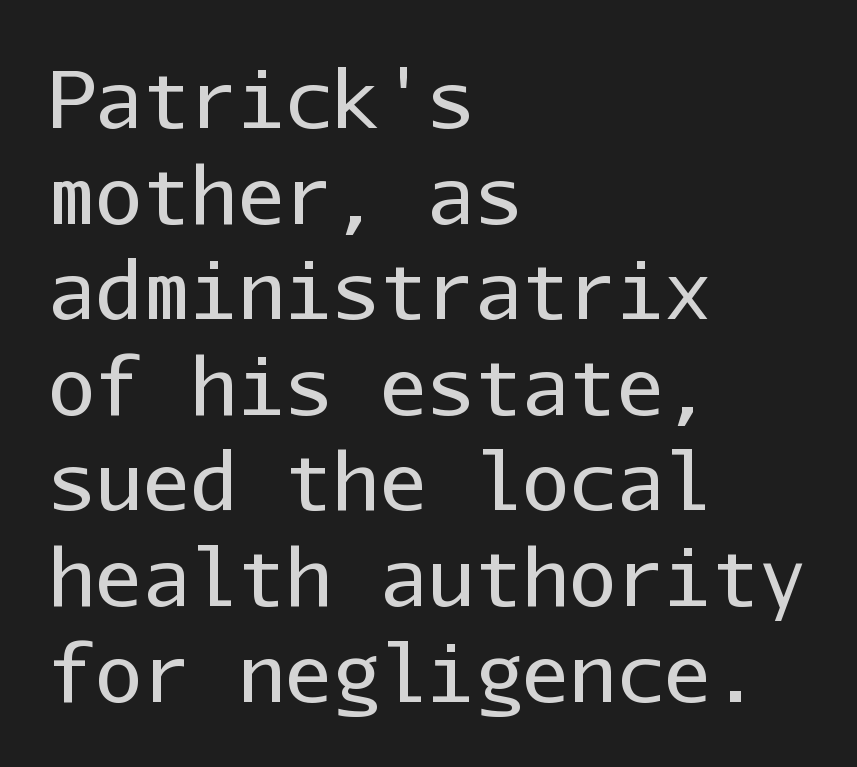
The image shows 79 px regular-weight sans-serif type, upright, monospaced; set left-aligned, line spacing 1.21x, normal letter spacing, not underlined; low stroke contrast and a medium x-height.
